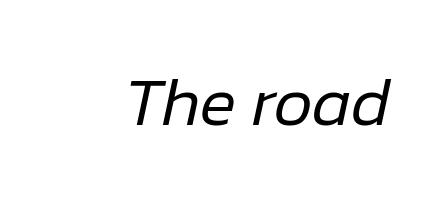
Q: Is the text bold? A: No.
Q: Is the text italic (slanted)? A: Yes, it leans right by about 12 degrees.
Q: Is the text underlined? A: No.
Q: Is the spacing between letters normal or unusually wide? A: Normal.
Q: Width (condensed, normal, or wide)? A: Normal.
Q: Stroke contrast? A: Low.
Q: x-height? A: Medium.
Q: Monospaced? A: No.
